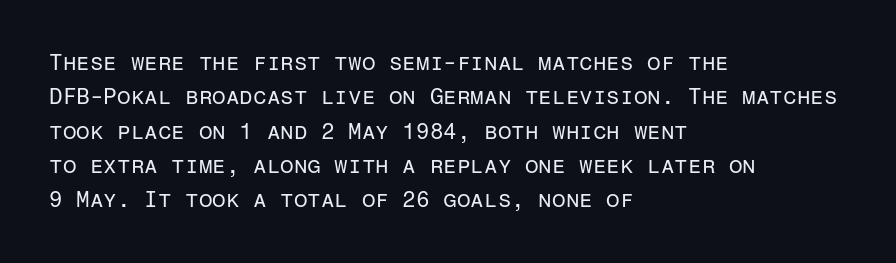
Q: Is the text bold? A: No.
Q: Is the text italic (slanted)? A: No, it is upright.
Q: Is the text underlined? A: No.
Q: How is the paragraph aligned? A: Left-aligned.
Q: Is the spacing between letters normal or unusually wide? A: Normal.
Q: Is the spacing between lines tight, normal or loose? A: Normal.
